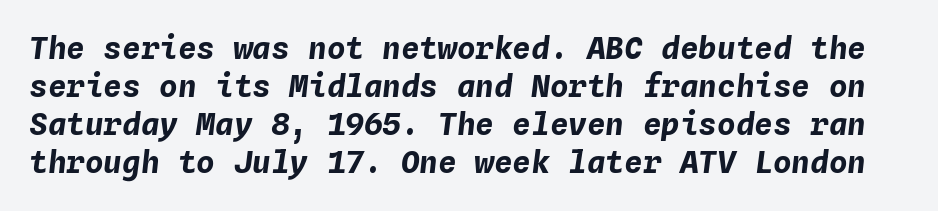
Q: Is the text bold? A: Yes.
Q: Is the text italic (slanted)? A: Yes, it leans right by about 4 degrees.
Q: Is the text underlined? A: No.
Q: Is the spacing between letters normal or unusually wide? A: Normal.
Q: Width (condensed, normal, or wide)? A: Normal.
Q: Stroke contrast? A: Low.
Q: x-height? A: Medium.
Q: Monospaced? A: Yes.
